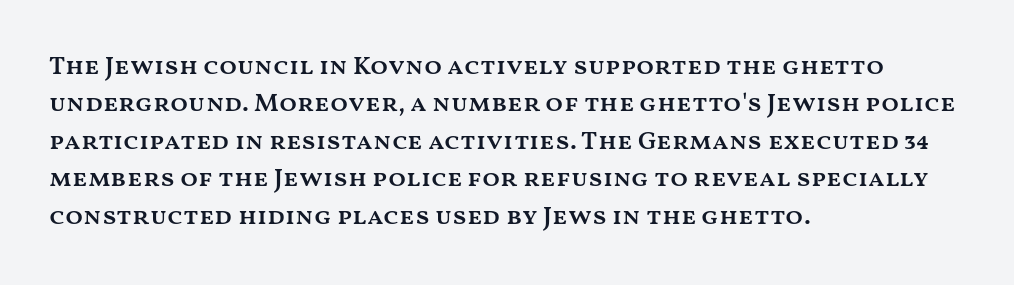
The image shows 26 px text type, upright; set left-aligned, normal line spacing (1.44x), normal letter spacing, not underlined.
